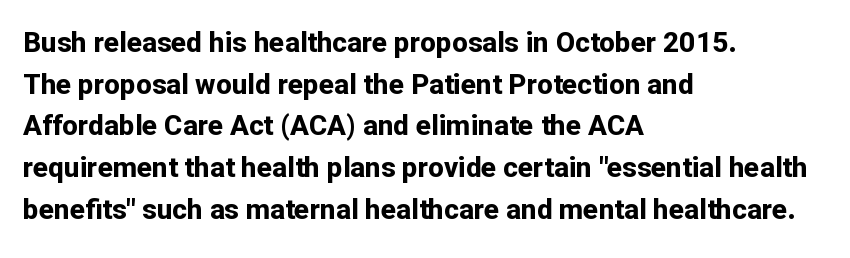
Q: Is the text bold? A: Yes.
Q: Is the text italic (slanted)? A: No, it is upright.
Q: Is the typeface a serif or a sans-serif typeface? A: Sans-serif.
Q: Is the text underlined? A: No.
Q: How is the paragraph aligned? A: Left-aligned.
Q: Is the spacing between letters normal or unusually wide? A: Normal.
Q: Is the spacing between lines tight, normal or loose? A: Normal.
Q: Width (condensed, normal, or wide)? A: Normal.
Q: Stroke contrast? A: Low.
Q: x-height? A: Medium.
Q: Monospaced? A: No.
